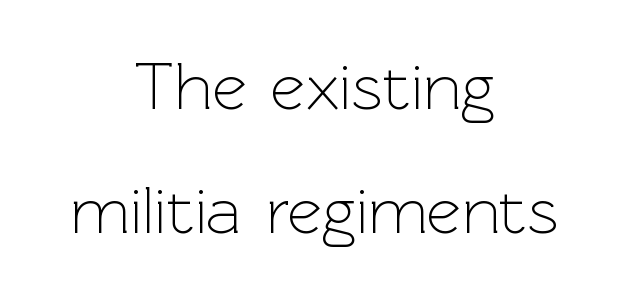
{"serif": "no", "italic": "no", "bold": "no", "weight": "light", "width": "normal", "x_height": "medium", "monospaced": "no", "underline": "no", "align": "center", "line_spacing_ratio": 1.85, "letter_spacing": "normal", "letter_spacing_em": 0.0, "glyph_px": 67}
